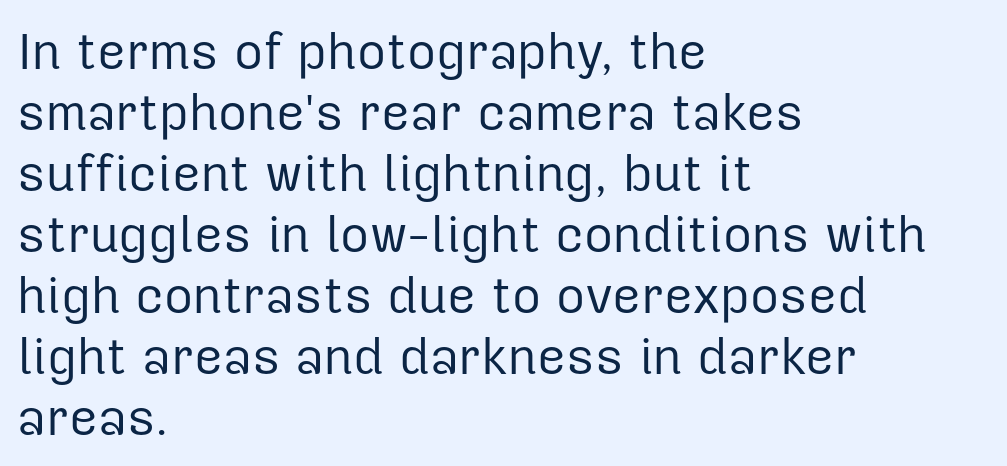
{"serif": "no", "italic": "no", "bold": "no", "weight": "regular", "width": "normal", "stroke_contrast": "low", "x_height": "medium", "monospaced": "no", "underline": "no", "align": "left", "line_spacing_ratio": 1.22, "letter_spacing": "normal", "letter_spacing_em": 0.0, "glyph_px": 50}
